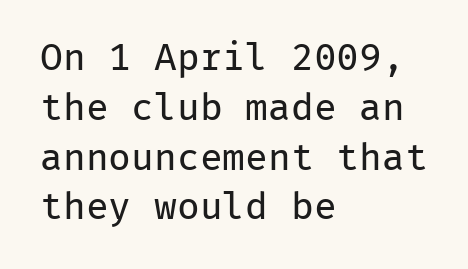
Q: Is the text bold? A: No.
Q: Is the text italic (slanted)? A: No, it is upright.
Q: Is the typeface a serif or a sans-serif typeface? A: Sans-serif.
Q: Is the text underlined? A: No.
Q: How is the paragraph aligned? A: Left-aligned.
Q: Is the spacing between letters normal or unusually wide? A: Normal.
Q: Is the spacing between lines tight, normal or loose? A: Normal.
Q: Width (condensed, normal, or wide)? A: Normal.
Q: Stroke contrast? A: Low.
Q: x-height? A: Medium.
Q: Monospaced? A: Yes.
